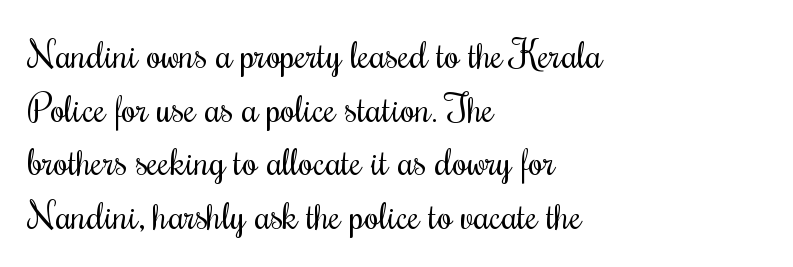
The image shows 38 px regular-weight, condensed type; set left-aligned, normal line spacing (1.41x), normal letter spacing, not underlined; medium stroke contrast and a small x-height.
